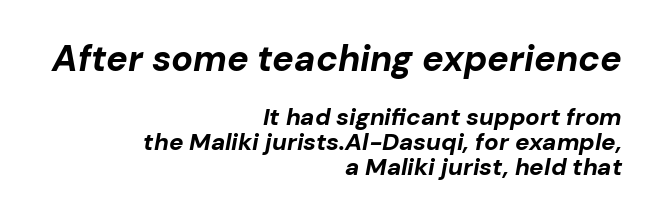
Q: Is the text bold? A: Yes.
Q: Is the text italic (slanted)? A: Yes, it leans right by about 10 degrees.
Q: Is the text underlined? A: No.
Q: How is the paragraph aligned? A: Right-aligned.
Q: Is the spacing between letters normal or unusually wide? A: Normal.
Q: Is the spacing between lines tight, normal or loose? A: Tight.
Q: Which block of text is set in a larger size, the first (top) or the second (bottom)? A: The first (top) one.
Q: Width (condensed, normal, or wide)? A: Normal.
Q: Stroke contrast? A: Low.
Q: x-height? A: Medium.
Q: Monospaced? A: No.
